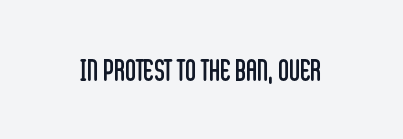
Q: Is the text bold? A: No.
Q: Is the text italic (slanted)? A: No, it is upright.
Q: Is the typeface a serif or a sans-serif typeface? A: Sans-serif.
Q: Is the text underlined? A: No.
Q: Is the spacing between letters normal or unusually wide? A: Normal.
Q: Width (condensed, normal, or wide)? A: Condensed.
Q: Stroke contrast? A: Low.
Q: x-height? A: Large.
Q: Monospaced? A: No.
